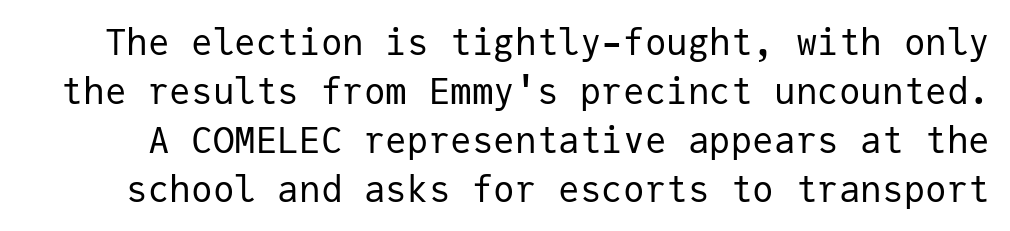
The image shows 36 px regular-weight sans-serif type, upright, monospaced; set normal line spacing (1.36x), normal letter spacing, not underlined; low stroke contrast and a medium x-height.
